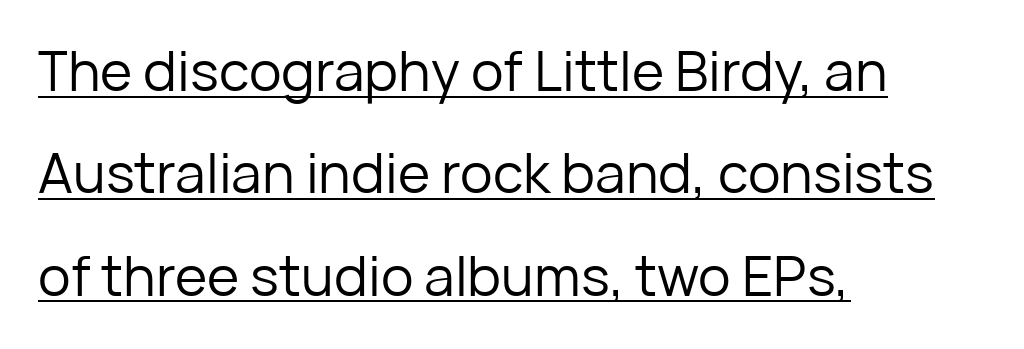
Q: Is the text bold? A: No.
Q: Is the text italic (slanted)? A: No, it is upright.
Q: Is the typeface a serif or a sans-serif typeface? A: Sans-serif.
Q: Is the text underlined? A: Yes.
Q: How is the paragraph aligned? A: Left-aligned.
Q: Is the spacing between letters normal or unusually wide? A: Normal.
Q: Width (condensed, normal, or wide)? A: Normal.
Q: Stroke contrast? A: Low.
Q: x-height? A: Medium.
Q: Monospaced? A: No.
